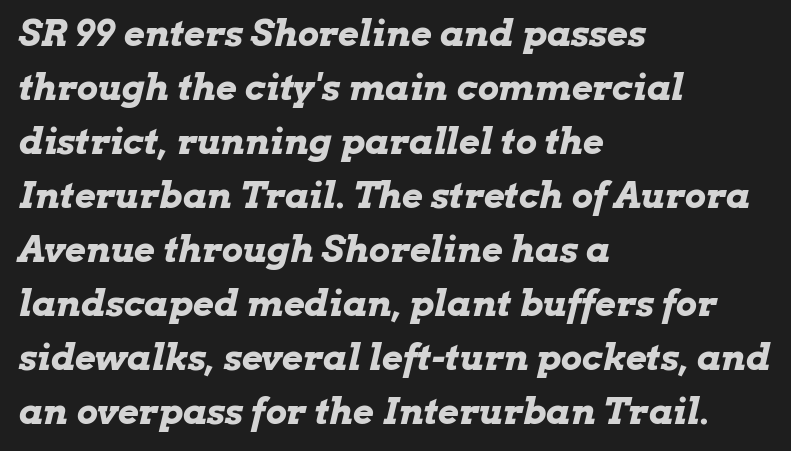
These lines stack with their left ends in a neat column. Slant detected: the letters are inclined. Letters rest on an invisible, unmarked baseline. The block of text has a typical density, with ordinary space between rows. No extra tracking has been applied to these lines. You could not count columns in this text — the font is proportionally spaced.
